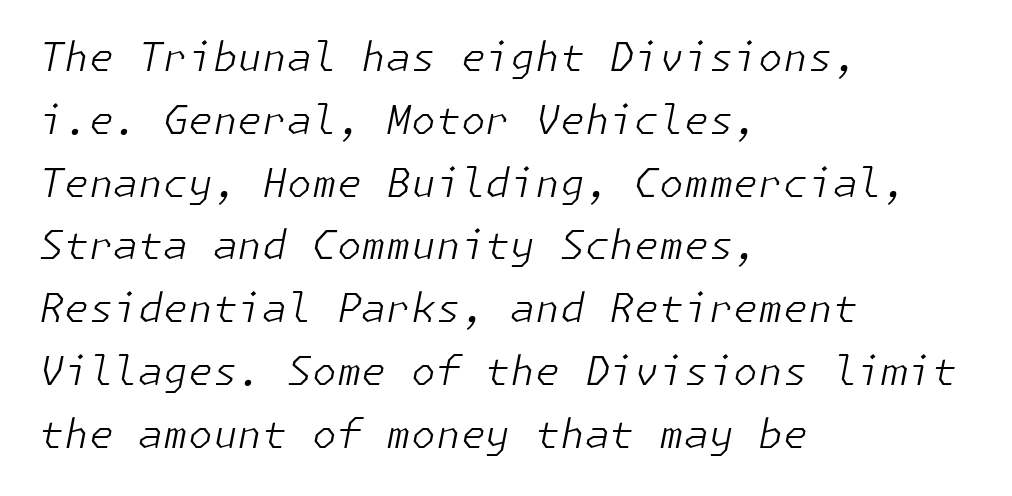
The image shows 40 px light type, italic (leaning right); set left-aligned, normal line spacing (1.57x), normal letter spacing, not underlined; low stroke contrast and a medium x-height.
